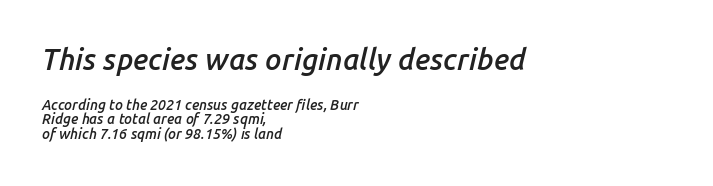
{"italic": "yes", "lean": "right", "slant_degrees": 14, "bold": "semi", "weight": "semibold", "width": "normal", "stroke_contrast": "low", "x_height": "medium", "monospaced": "no", "underline": "no", "align": "left", "line_spacing": "tight", "line_spacing_ratio": 1.05, "letter_spacing": "normal", "letter_spacing_em": 0.0, "larger_block": "first", "size_ratio": 2.07, "glyph_px": 29}
